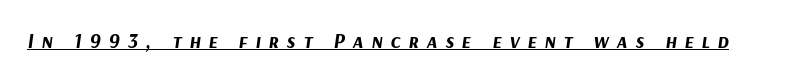
{"italic": "yes", "lean": "right", "slant_degrees": 9, "bold": "yes", "underline": "yes", "letter_spacing": "wide", "letter_spacing_em": 0.37, "glyph_px": 21}
